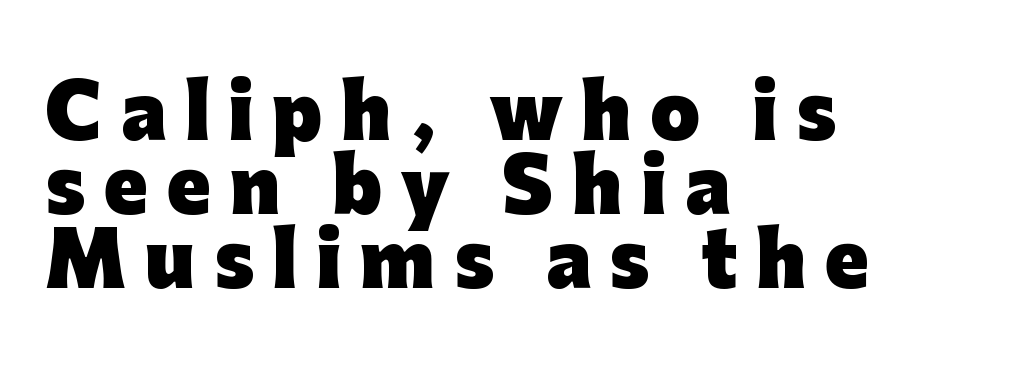
Here the designer chose a conventional face with non-uniform glyph widths. The designer dialed line spacing down below the default. Students, this is bold: see how much ink each stroke carries. In terms of letterform style, serifs are entirely absent. The paragraph shown leans on its left margin.
